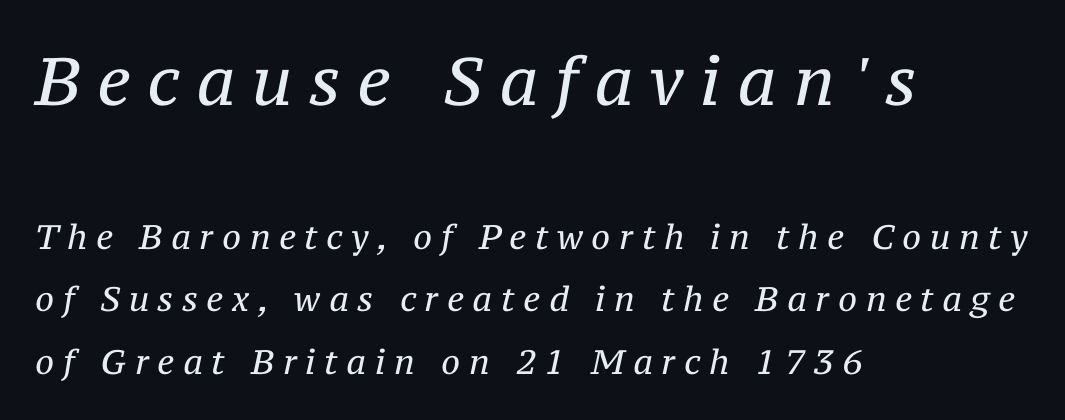
The designer went with a serif here, giving each stem small feet. Do the characters align in a grid? No, the font is proportional. Between these two stacked blocks, the higher one wins on size. The foot of each line stays bare and open.
